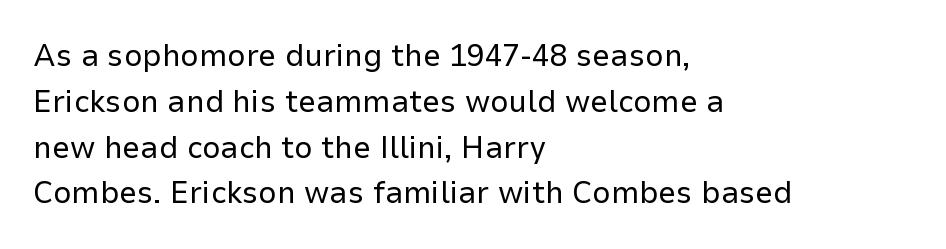
{"serif": "no", "italic": "no", "bold": "no", "weight": "regular", "width": "normal", "stroke_contrast": "low", "x_height": "medium", "monospaced": "no", "underline": "no", "align": "left", "line_spacing": "normal", "line_spacing_ratio": 1.43, "letter_spacing": "normal", "letter_spacing_em": 0.0, "glyph_px": 32}
